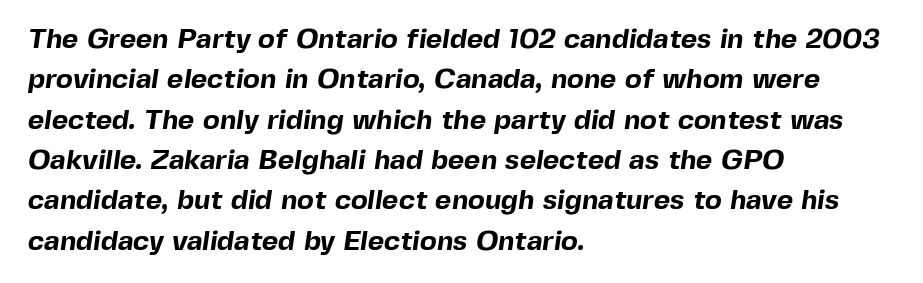
Q: Is the text bold? A: Yes.
Q: Is the typeface a serif or a sans-serif typeface? A: Sans-serif.
Q: Is the text underlined? A: No.
Q: How is the paragraph aligned? A: Left-aligned.
Q: Is the spacing between letters normal or unusually wide? A: Normal.
Q: Is the spacing between lines tight, normal or loose? A: Normal.
Q: Width (condensed, normal, or wide)? A: Normal.
Q: x-height? A: Medium.
Q: Monospaced? A: No.
